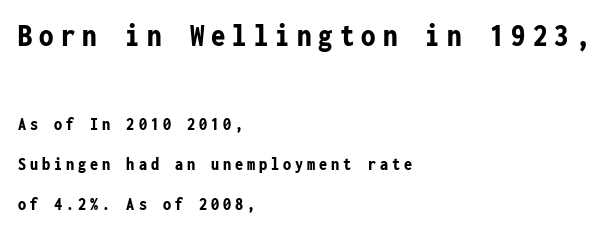
Leading: increased. The passage shown is not underscored anywhere. The rendering uses typewriter-style spacing with identical character cells. If you drew a ruler down the left edge, every line would touch it. This sample uses an upright cut, with every glyph sitting square on the baseline. This layout puts the oversized block above and the modest block below.
